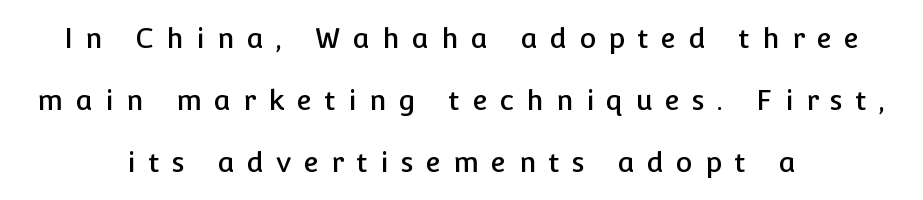
{"serif": "no", "italic": "no", "width": "normal", "stroke_contrast": "low", "x_height": "medium", "monospaced": "no", "underline": "no", "align": "center", "line_spacing": "loose", "line_spacing_ratio": 2.21, "letter_spacing": "wide", "letter_spacing_em": 0.44, "glyph_px": 28}
